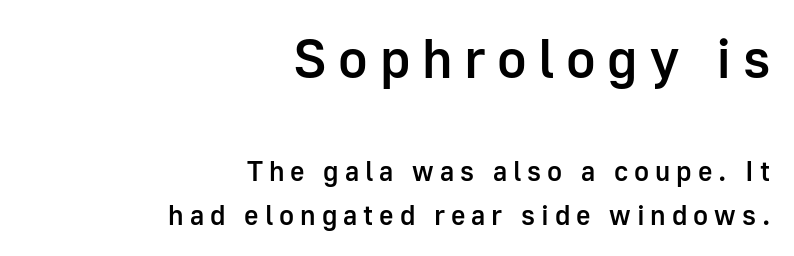
The image shows 55 px semibold sans-serif type, upright; set right-aligned, normal line spacing (1.55x), unusually wide letter spacing (+0.21 em), not underlined; the first (top) block is 1.96x larger; low stroke contrast and a medium x-height.
